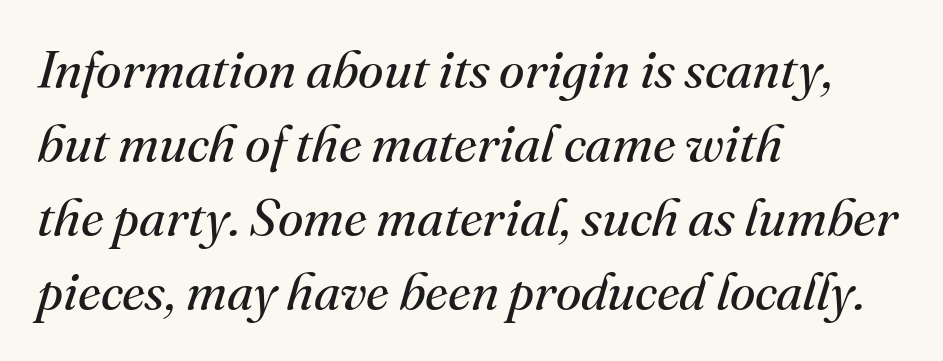
Varying glyph widths throughout — classic text-font behaviour. The rag falls on the right side of this text block. Students, observe: this is what conventionally led text looks like. The space directly below the letters is spotless. The rendering applies a slant to the glyphs. The type is set solid horizontally, with unmodified tracking.
